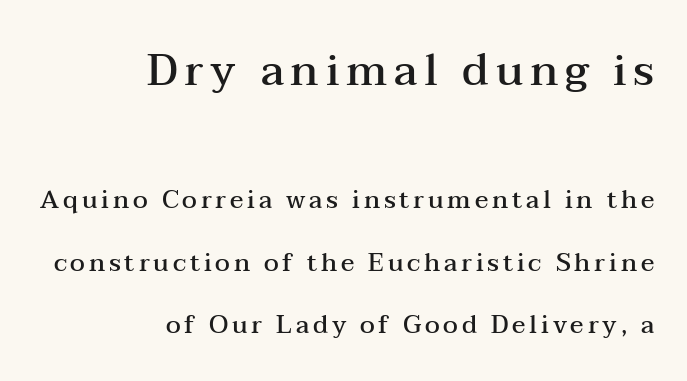
Q: Is the text bold? A: Semi-bold.
Q: Is the text italic (slanted)? A: No, it is upright.
Q: Is the typeface a serif or a sans-serif typeface? A: Serif.
Q: Is the text underlined? A: No.
Q: How is the paragraph aligned? A: Right-aligned.
Q: Is the spacing between lines tight, normal or loose? A: Loose.
Q: Which block of text is set in a larger size, the first (top) or the second (bottom)? A: The first (top) one.
Q: Width (condensed, normal, or wide)? A: Wide.
Q: Stroke contrast? A: Medium.
Q: x-height? A: Medium.
Q: Monospaced? A: No.
